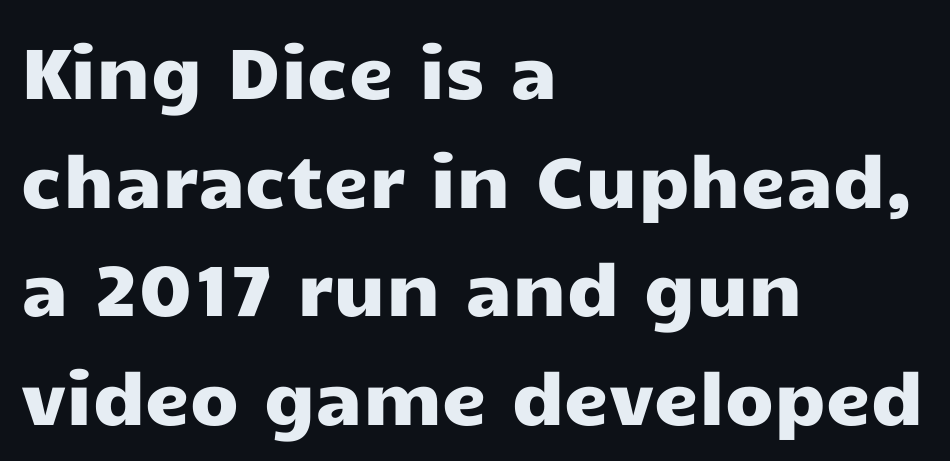
Q: Is the text italic (slanted)? A: No, it is upright.
Q: Is the typeface a serif or a sans-serif typeface? A: Sans-serif.
Q: Is the text underlined? A: No.
Q: How is the paragraph aligned? A: Left-aligned.
Q: Is the spacing between letters normal or unusually wide? A: Normal.
Q: Is the spacing between lines tight, normal or loose? A: Normal.
Q: Width (condensed, normal, or wide)? A: Wide.
Q: Stroke contrast? A: Low.
Q: x-height? A: Medium.
Q: Monospaced? A: No.
